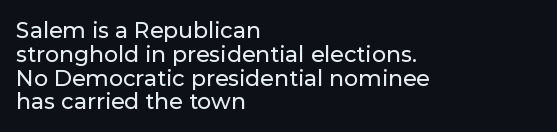
Q: Is the text italic (slanted)? A: No, it is upright.
Q: Is the text underlined? A: No.
Q: How is the paragraph aligned? A: Left-aligned.
Q: Is the spacing between letters normal or unusually wide? A: Normal.
Q: Is the spacing between lines tight, normal or loose? A: Tight.
